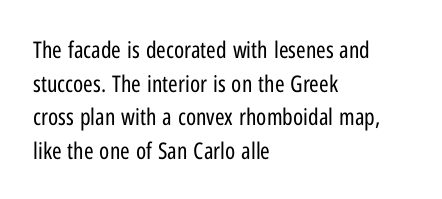
The image shows 23 px text type, upright; set left-aligned, normal line spacing (1.46x), normal letter spacing, not underlined.
